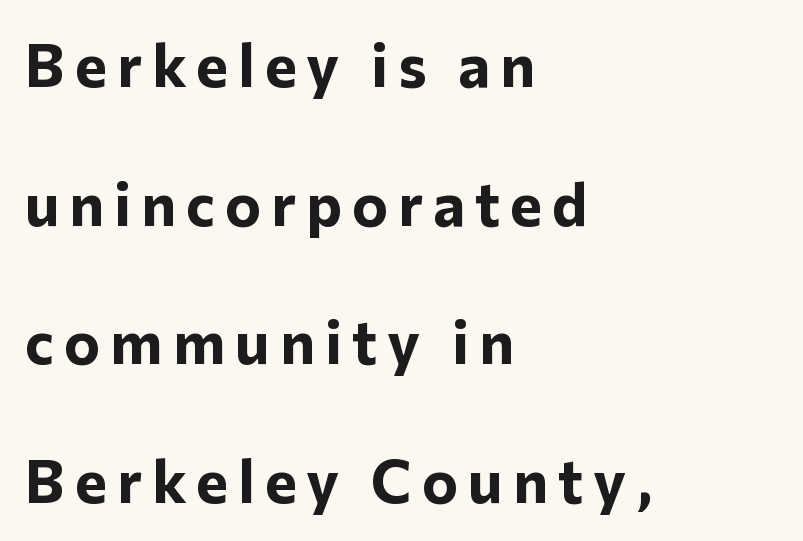
Q: Is the text bold? A: Yes.
Q: Is the text italic (slanted)? A: No, it is upright.
Q: Is the typeface a serif or a sans-serif typeface? A: Sans-serif.
Q: Is the text underlined? A: No.
Q: How is the paragraph aligned? A: Left-aligned.
Q: Is the spacing between lines tight, normal or loose? A: Loose.
Q: Width (condensed, normal, or wide)? A: Normal.
Q: Stroke contrast? A: Low.
Q: x-height? A: Medium.
Q: Monospaced? A: No.
